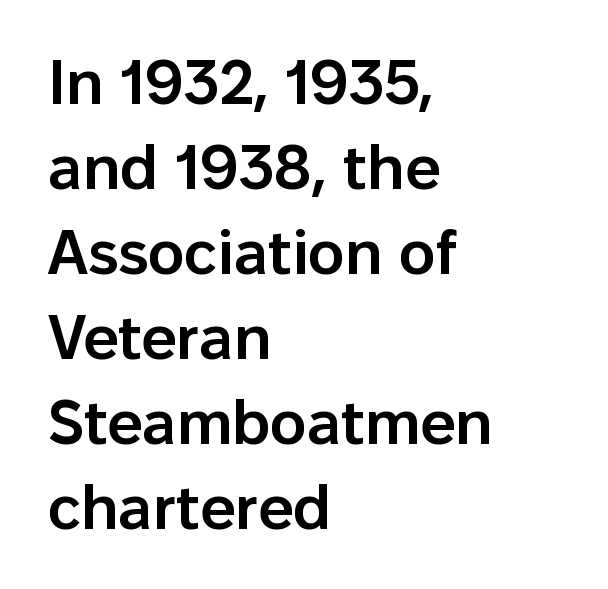
Q: Is the text bold? A: Semi-bold.
Q: Is the text italic (slanted)? A: No, it is upright.
Q: Is the typeface a serif or a sans-serif typeface? A: Sans-serif.
Q: Is the text underlined? A: No.
Q: How is the paragraph aligned? A: Left-aligned.
Q: Is the spacing between letters normal or unusually wide? A: Normal.
Q: Is the spacing between lines tight, normal or loose? A: Normal.
Q: Width (condensed, normal, or wide)? A: Normal.
Q: Stroke contrast? A: Low.
Q: x-height? A: Medium.
Q: Monospaced? A: No.
